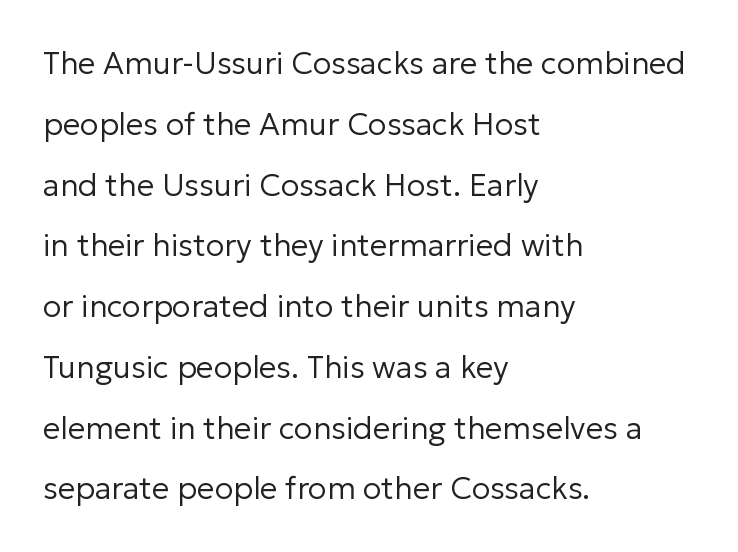
{"serif": "no", "italic": "no", "bold": "no", "weight": "regular", "width": "normal", "stroke_contrast": "low", "x_height": "medium", "monospaced": "no", "underline": "no", "align": "left", "line_spacing": "loose", "line_spacing_ratio": 1.96, "letter_spacing": "normal", "letter_spacing_em": 0.0, "glyph_px": 31}
